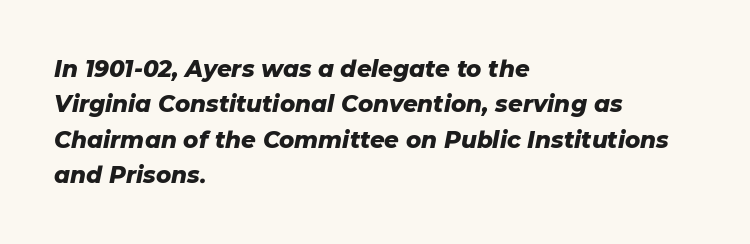
{"italic": "yes", "lean": "right", "slant_degrees": 11, "bold": "yes", "underline": "no", "align": "left", "line_spacing": "normal", "line_spacing_ratio": 1.54, "letter_spacing": "normal", "letter_spacing_em": 0.0, "glyph_px": 23}
